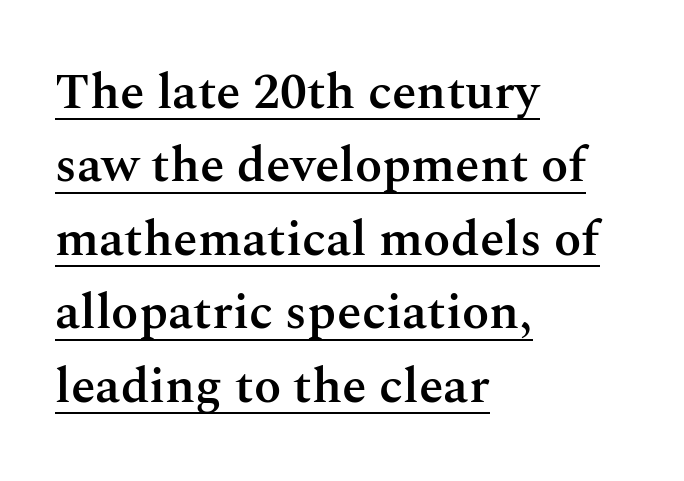
The image shows 50 px semibold serif type, upright; set left-aligned, normal line spacing (1.47x), normal letter spacing, underlined; medium stroke contrast and a medium x-height.
